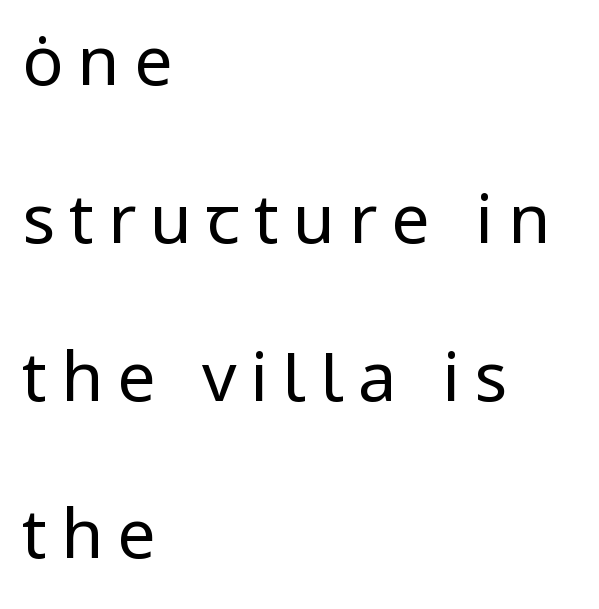
Q: Is the text bold? A: No.
Q: Is the text italic (slanted)? A: No, it is upright.
Q: Is the typeface a serif or a sans-serif typeface? A: Sans-serif.
Q: Is the text underlined? A: No.
Q: How is the paragraph aligned? A: Left-aligned.
Q: Is the spacing between letters normal or unusually wide? A: Unusually wide.
Q: Is the spacing between lines tight, normal or loose? A: Loose.
Q: Width (condensed, normal, or wide)? A: Normal.
Q: Stroke contrast? A: Low.
Q: x-height? A: Medium.
Q: Monospaced? A: No.
